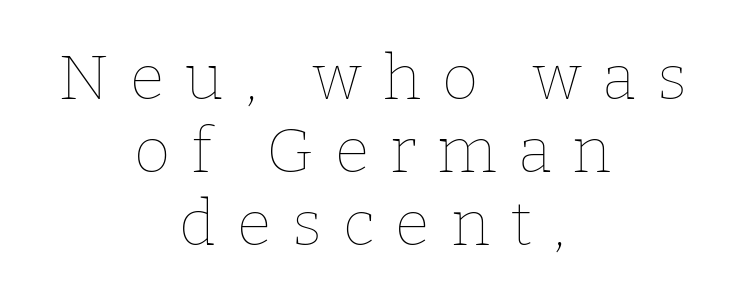
The image shows 63 px thin type, upright; set centered, line spacing 1.16x, unusually wide letter spacing (+0.33 em), not underlined; low stroke contrast and a medium x-height.
